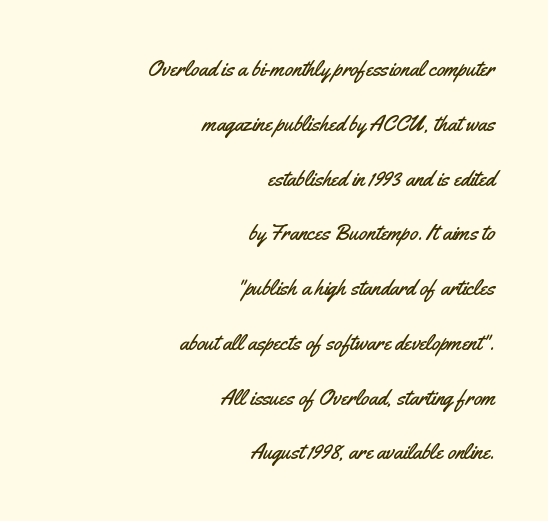
{"underline": "no", "align": "right", "line_spacing": "loose", "line_spacing_ratio": 2.49, "letter_spacing": "normal", "letter_spacing_em": 0.0, "glyph_px": 22}
